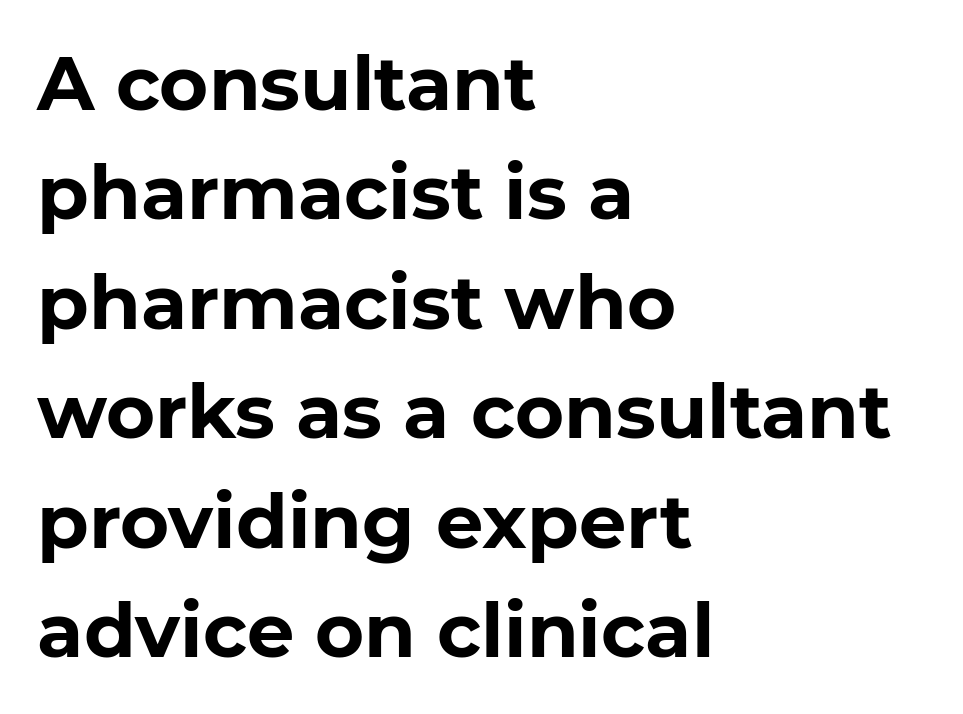
The image shows 75 px bold sans-serif type, upright; set left-aligned, normal line spacing (1.46x), normal letter spacing, not underlined; low stroke contrast and a medium x-height.
